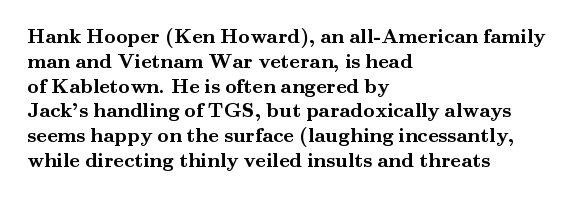
Line starts are locked; line ends wander. Tracking value appears to be zero — textbook default spacing. Style check: upright. Rule under the text: the space is simply empty. Heavy-handed strokes throughout: this text is bold.
